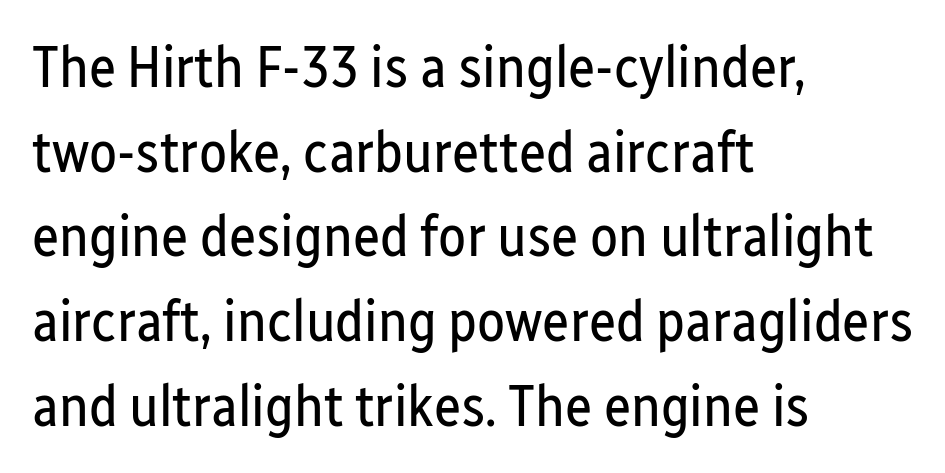
Q: Is the text bold? A: No.
Q: Is the text italic (slanted)? A: No, it is upright.
Q: Is the typeface a serif or a sans-serif typeface? A: Sans-serif.
Q: Is the text underlined? A: No.
Q: How is the paragraph aligned? A: Left-aligned.
Q: Is the spacing between letters normal or unusually wide? A: Normal.
Q: Is the spacing between lines tight, normal or loose? A: Normal.
Q: Width (condensed, normal, or wide)? A: Condensed.
Q: Stroke contrast? A: Low.
Q: x-height? A: Medium.
Q: Monospaced? A: No.
